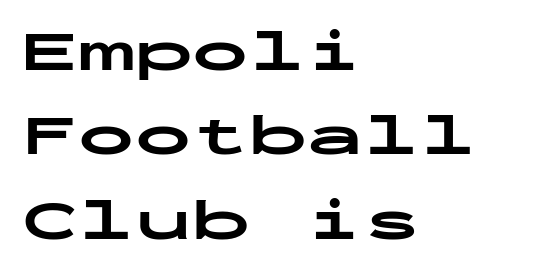
The image shows 57 px bold, wide sans-serif type, upright, monospaced; set left-aligned, normal line spacing (1.48x), normal letter spacing, not underlined; low stroke contrast and a medium x-height.
